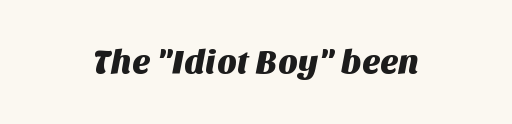
Q: Is the typeface a serif or a sans-serif typeface? A: Sans-serif.
Q: Is the text underlined? A: No.
Q: Is the spacing between letters normal or unusually wide? A: Normal.
Q: Width (condensed, normal, or wide)? A: Normal.
Q: Stroke contrast? A: Medium.
Q: x-height? A: Large.
Q: Monospaced? A: No.
